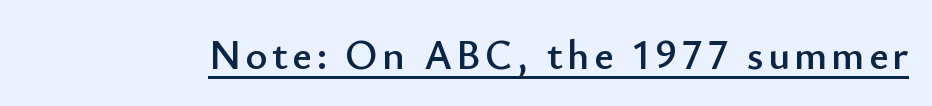
{"serif": "no", "italic": "no", "width": "normal", "stroke_contrast": "low", "x_height": "small", "monospaced": "no", "underline": "yes", "glyph_px": 42}
